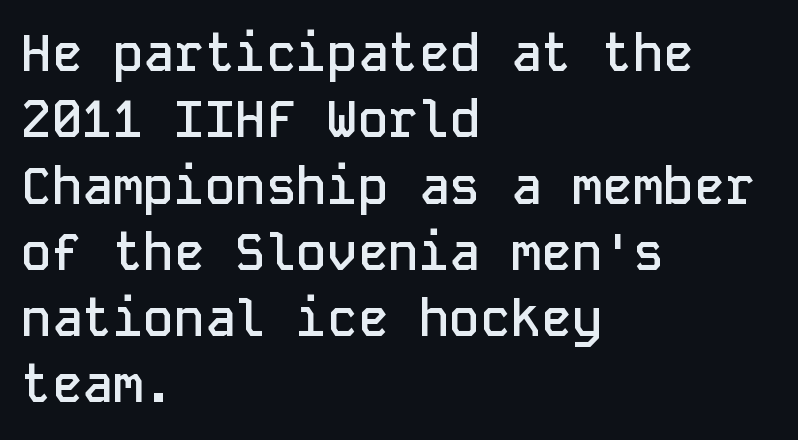
{"serif": "no", "italic": "no", "bold": "semi", "weight": "semibold", "width": "normal", "stroke_contrast": "low", "x_height": "medium", "monospaced": "yes", "underline": "no", "align": "left", "line_spacing": "normal", "line_spacing_ratio": 1.3, "letter_spacing": "normal", "letter_spacing_em": 0.0, "glyph_px": 51}
